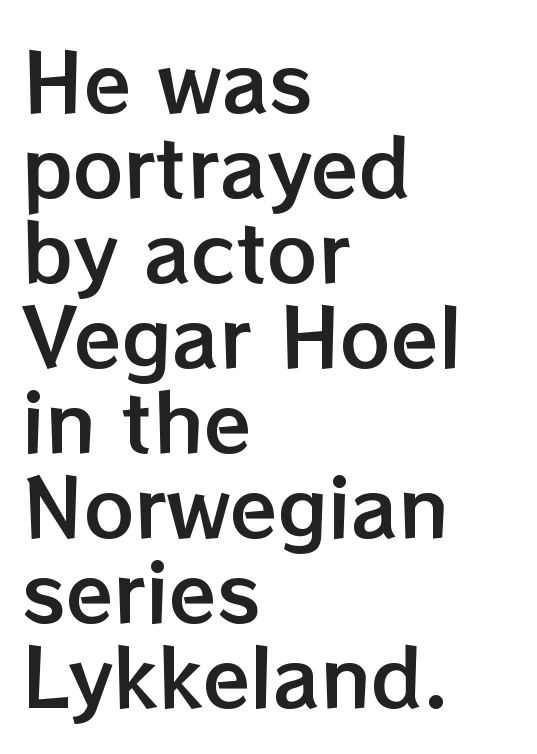
{"italic": "no", "width": "normal", "stroke_contrast": "low", "x_height": "medium", "monospaced": "no", "underline": "no", "align": "left", "line_spacing": "tight", "line_spacing_ratio": 1.09, "letter_spacing": "normal", "letter_spacing_em": 0.0, "glyph_px": 78}
